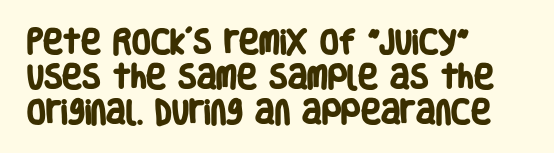
{"bold": "yes", "underline": "no", "align": "left", "line_spacing": "normal", "line_spacing_ratio": 1.3, "letter_spacing": "normal", "letter_spacing_em": 0.0, "glyph_px": 27}
